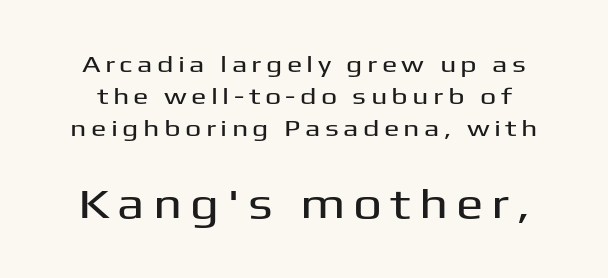
{"serif": "no", "italic": "no", "width": "wide", "stroke_contrast": "medium", "x_height": "medium", "monospaced": "no", "underline": "no", "line_spacing": "normal", "line_spacing_ratio": 1.39, "larger_block": "second", "size_ratio": 1.78, "glyph_px": 41}
